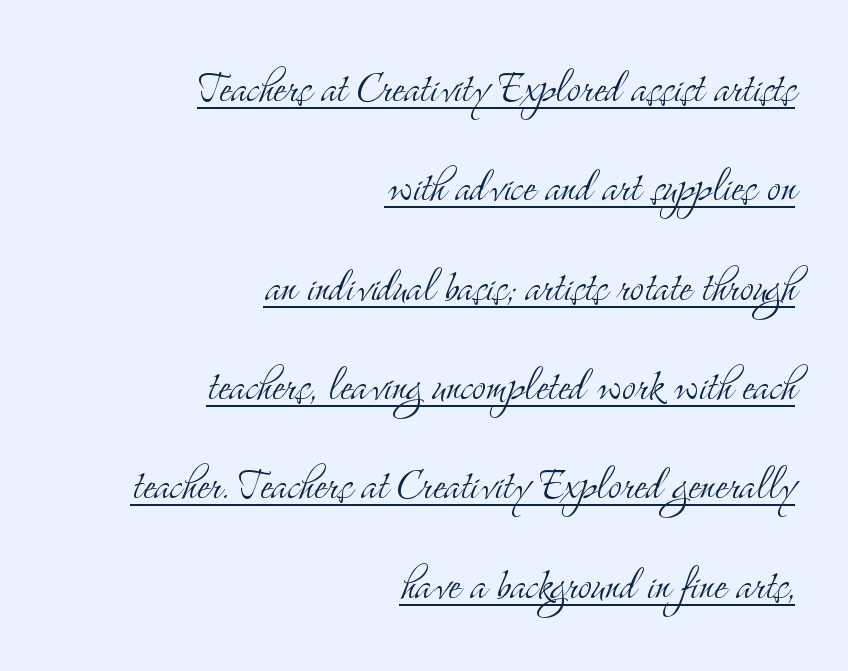
The image shows 52 px light, condensed serif type; set right-aligned, loose line spacing (1.91x), normal letter spacing, underlined; medium stroke contrast and a small x-height.
